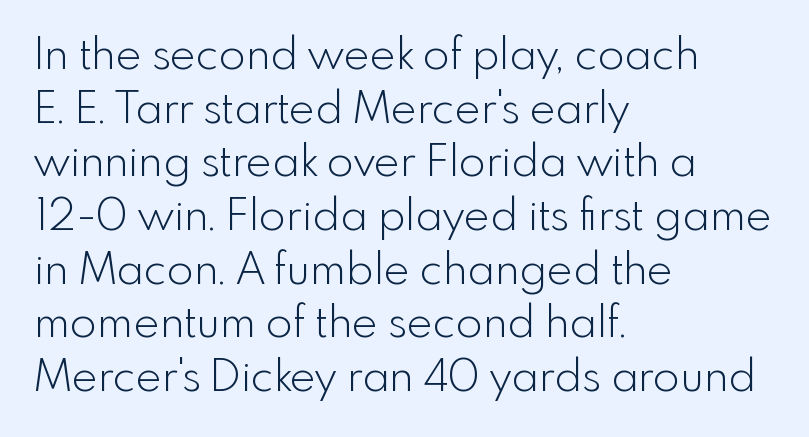
What kind of face is this? One without serifs — a sans. The letters look calm and open, with moderate or lighter stems. Compared with typical body copy, the letter spacing here is the same. Letters rest on an invisible, unmarked baseline.
